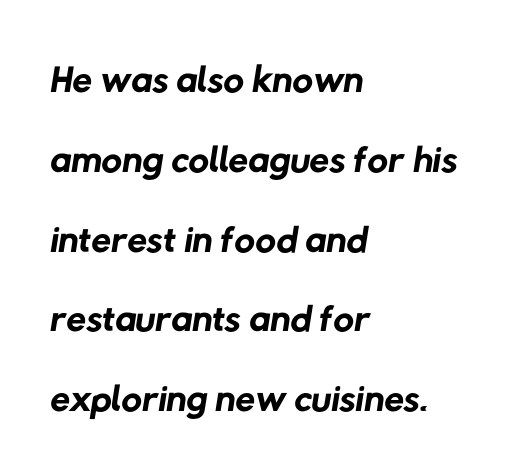
Q: Is the text bold? A: No.
Q: Is the typeface a serif or a sans-serif typeface? A: Sans-serif.
Q: Is the text underlined? A: No.
Q: How is the paragraph aligned? A: Left-aligned.
Q: Is the spacing between letters normal or unusually wide? A: Normal.
Q: Is the spacing between lines tight, normal or loose? A: Normal.
Q: Width (condensed, normal, or wide)? A: Normal.
Q: Stroke contrast? A: Low.
Q: x-height? A: Medium.
Q: Monospaced? A: No.
